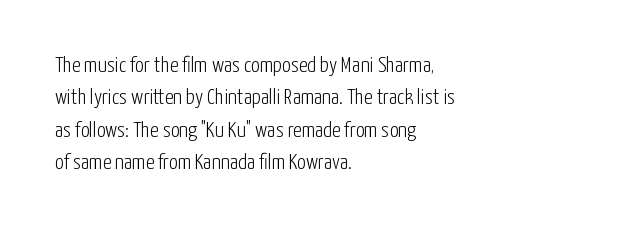
Q: Is the text bold? A: No.
Q: Is the text italic (slanted)? A: No, it is upright.
Q: Is the text underlined? A: No.
Q: How is the paragraph aligned? A: Left-aligned.
Q: Is the spacing between letters normal or unusually wide? A: Normal.
Q: Is the spacing between lines tight, normal or loose? A: Normal.
